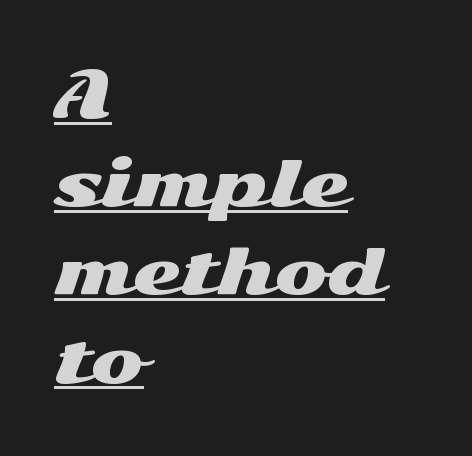
Q: Is the text italic (slanted)? A: Yes.
Q: Is the typeface a serif or a sans-serif typeface? A: Sans-serif.
Q: Is the text underlined? A: Yes.
Q: How is the paragraph aligned? A: Left-aligned.
Q: Is the spacing between letters normal or unusually wide? A: Normal.
Q: Is the spacing between lines tight, normal or loose? A: Normal.
Q: Width (condensed, normal, or wide)? A: Wide.
Q: Stroke contrast? A: Medium.
Q: x-height? A: Medium.
Q: Monospaced? A: No.
